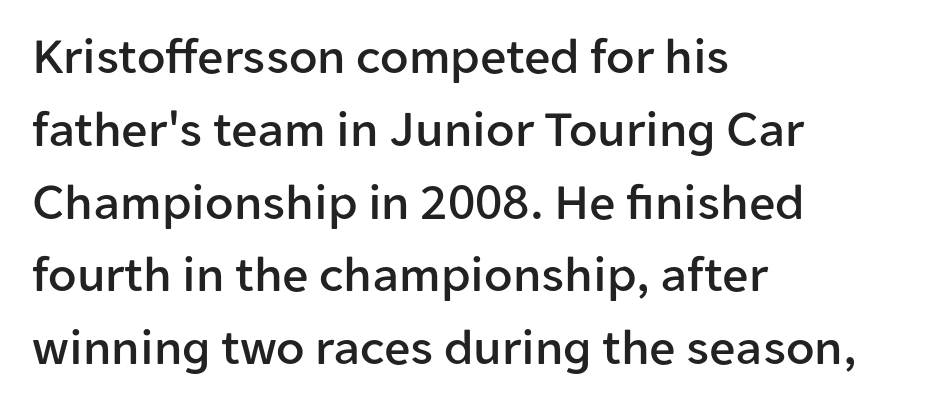
The designer left line spacing at the default. Stroke terminals: plain, sans-serif. This is roman type, the default non-slanted kind. The words here are not underlined. Line starts are locked; line ends wander. A typesetter would call this proportional, since set widths differ per character.
